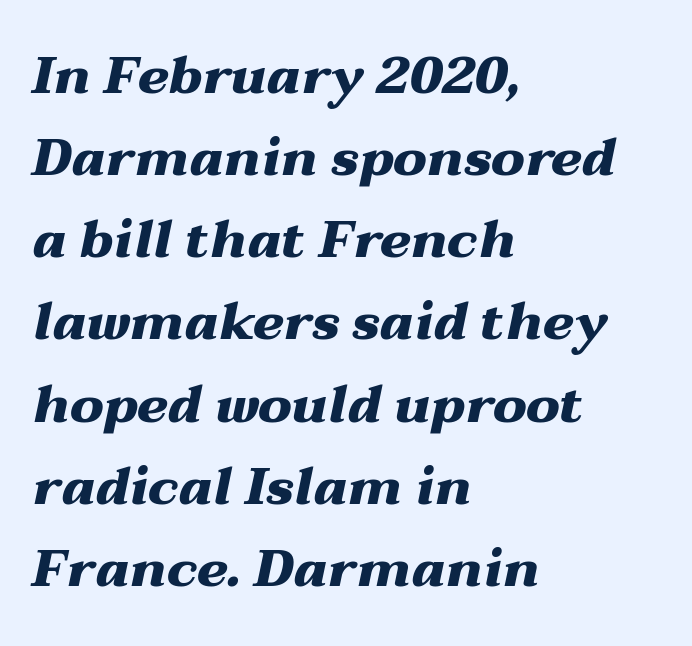
{"italic": "yes", "lean": "right", "slant_degrees": 12, "bold": "yes", "weight": "heavy", "width": "wide", "stroke_contrast": "medium", "x_height": "medium", "monospaced": "no", "underline": "no", "align": "left", "line_spacing": "normal", "line_spacing_ratio": 1.58, "letter_spacing": "normal", "letter_spacing_em": 0.0, "glyph_px": 52}
